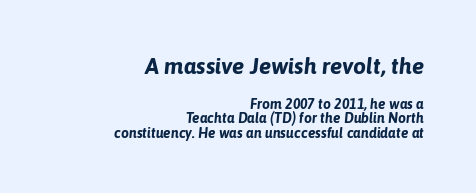
{"italic": "yes", "lean": "right", "slant_degrees": 6, "bold": "yes", "underline": "no", "align": "right", "line_spacing": "tight", "line_spacing_ratio": 1.05, "letter_spacing": "normal", "letter_spacing_em": 0.0, "larger_block": "first", "size_ratio": 1.64, "glyph_px": 23}
